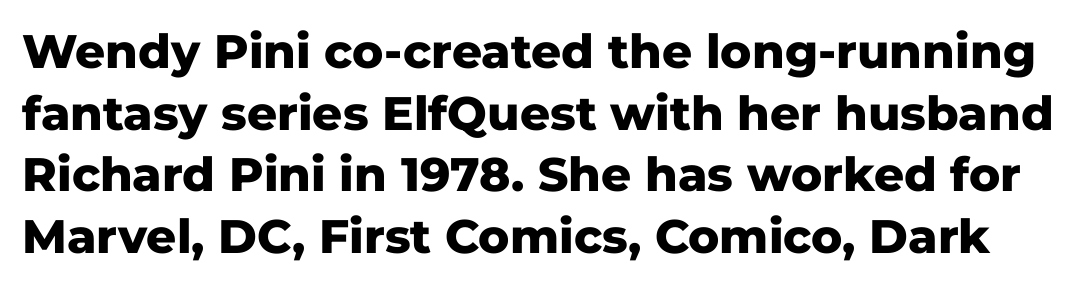
Look at the bottom of the vertical strokes: they stop flat, with no serifs. The vertical gap from one line to the next is medium. Its strokes are broad and dark, the hallmark of bold type. A roman cut, with each character standing at attention.
